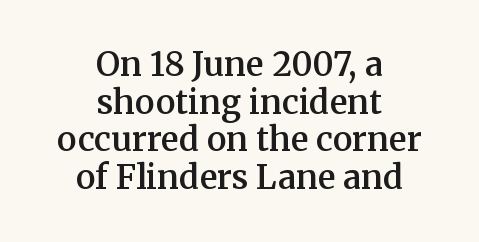
{"serif": "yes", "italic": "no", "bold": "semi", "weight": "semibold", "width": "normal", "stroke_contrast": "medium", "x_height": "medium", "monospaced": "no", "underline": "no", "align": "center", "line_spacing": "tight", "line_spacing_ratio": 1.14, "letter_spacing": "normal", "letter_spacing_em": 0.0, "glyph_px": 33}
